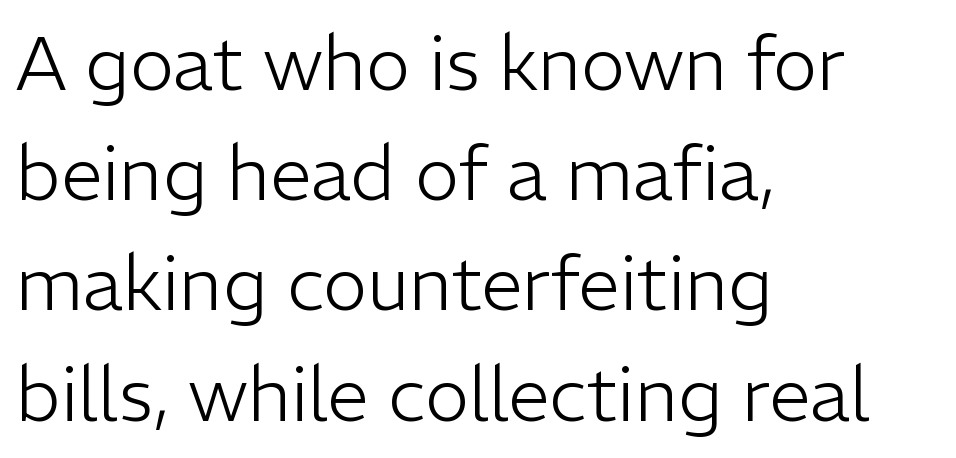
The image shows 75 px light sans-serif type, upright; set left-aligned, normal line spacing (1.47x), normal letter spacing, not underlined; low stroke contrast and a medium x-height.
